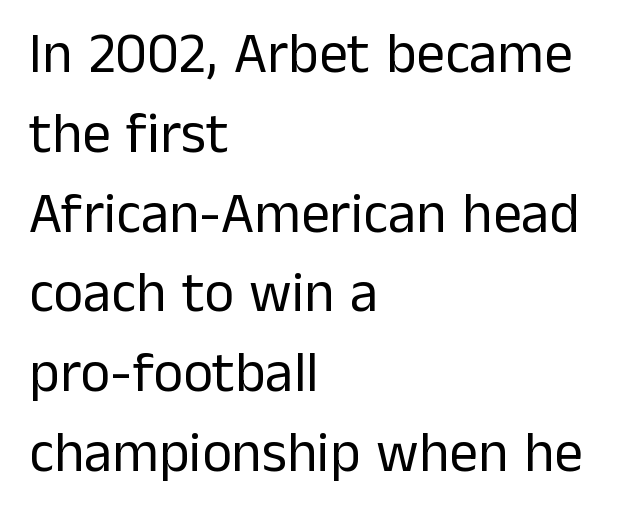
{"serif": "no", "italic": "no", "bold": "no", "weight": "regular", "width": "normal", "stroke_contrast": "low", "x_height": "medium", "monospaced": "no", "underline": "no", "align": "left", "line_spacing": "normal", "line_spacing_ratio": 1.4, "letter_spacing": "normal", "letter_spacing_em": 0.0, "glyph_px": 57}
